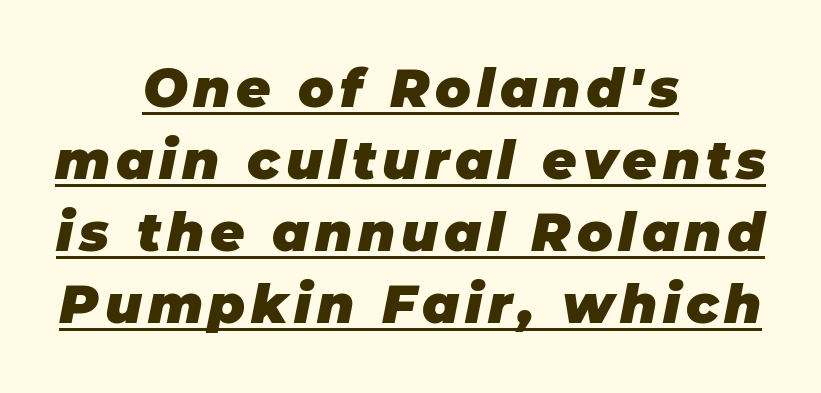
Baseline-to-baseline distance is the conventional proportion of letter height. This is underlined copy, the kind a proofreader might mark for attention. Emphasis-style slanted type is in use. Note the varied advance widths — an 'i' is clearly narrower than an 'm'. Its strokes are broad and dark, the hallmark of bold type. Alignment: centered.
